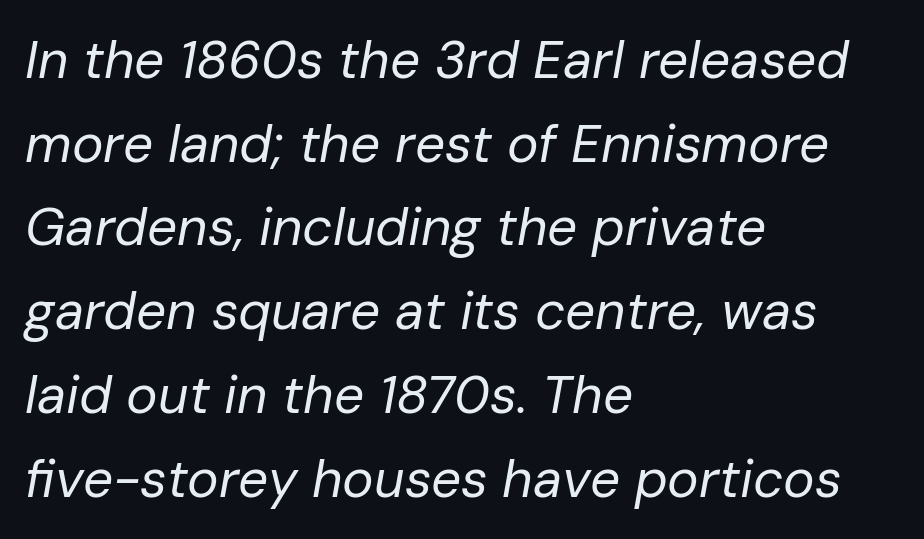
Quick note: italic. In terms of letterspacing, this is plain default setting. A typesetter would call this proportional, since set widths differ per character. The compositor pushed each line to the left boundary. The passage shown is not bold in any degree.
